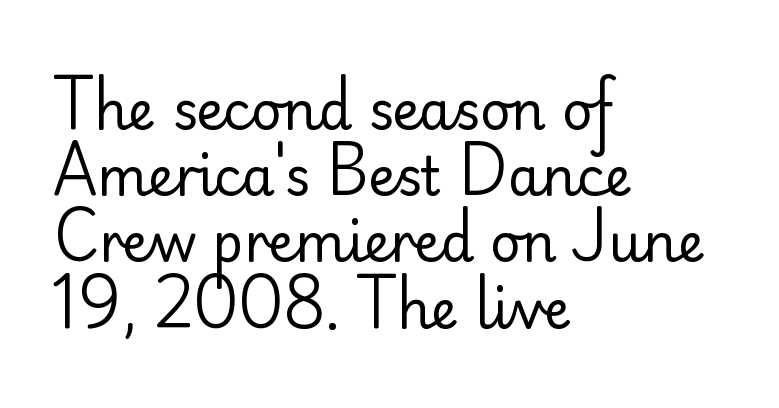
Do the characters align in a grid? No, the font is proportional. These lines are set flush left with a ragged right edge. Letters rest on an invisible, unmarked baseline. Is this a sans? Yes — the strokes have no serifs. This is not heavy type; no bold has been used. The lettering holds an erect, upright posture throughout.
